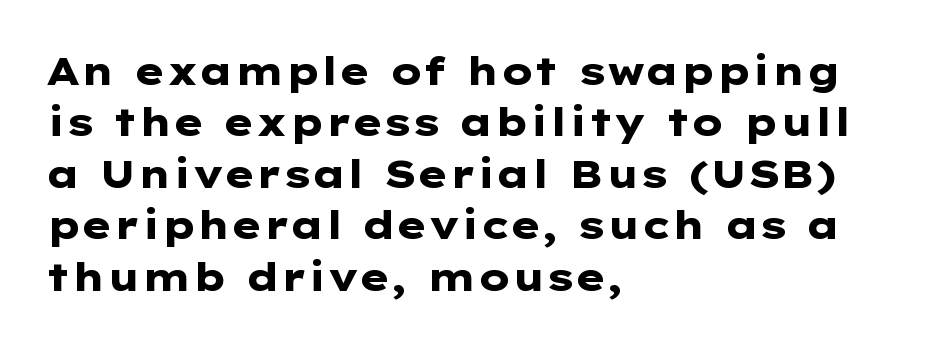
Q: Is the text bold? A: Yes.
Q: Is the text italic (slanted)? A: No, it is upright.
Q: Is the typeface a serif or a sans-serif typeface? A: Sans-serif.
Q: Is the text underlined? A: No.
Q: How is the paragraph aligned? A: Left-aligned.
Q: Is the spacing between letters normal or unusually wide? A: Normal.
Q: Is the spacing between lines tight, normal or loose? A: Normal.
Q: Width (condensed, normal, or wide)? A: Wide.
Q: Stroke contrast? A: Low.
Q: x-height? A: Medium.
Q: Monospaced? A: No.
